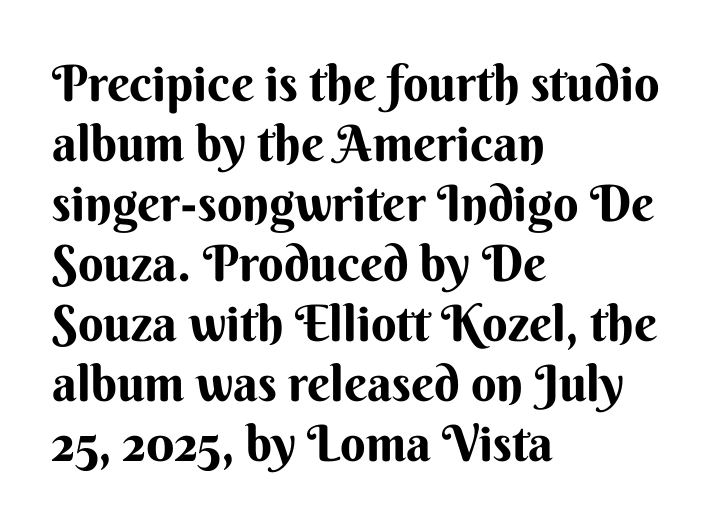
{"serif": "no", "italic": "no", "bold": "yes", "weight": "bold", "width": "normal", "stroke_contrast": "medium", "x_height": "small", "monospaced": "no", "underline": "no", "align": "left", "line_spacing_ratio": 1.2, "letter_spacing": "normal", "letter_spacing_em": 0.0, "glyph_px": 50}
